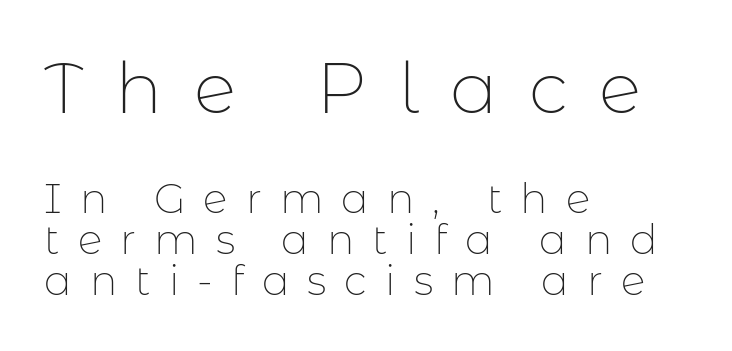
{"serif": "no", "italic": "no", "bold": "no", "weight": "thin", "width": "normal", "stroke_contrast": "low", "x_height": "medium", "monospaced": "no", "underline": "no", "align": "left", "line_spacing": "tight", "line_spacing_ratio": 1.01, "letter_spacing": "wide", "letter_spacing_em": 0.44, "larger_block": "first", "size_ratio": 1.73, "glyph_px": 71}
